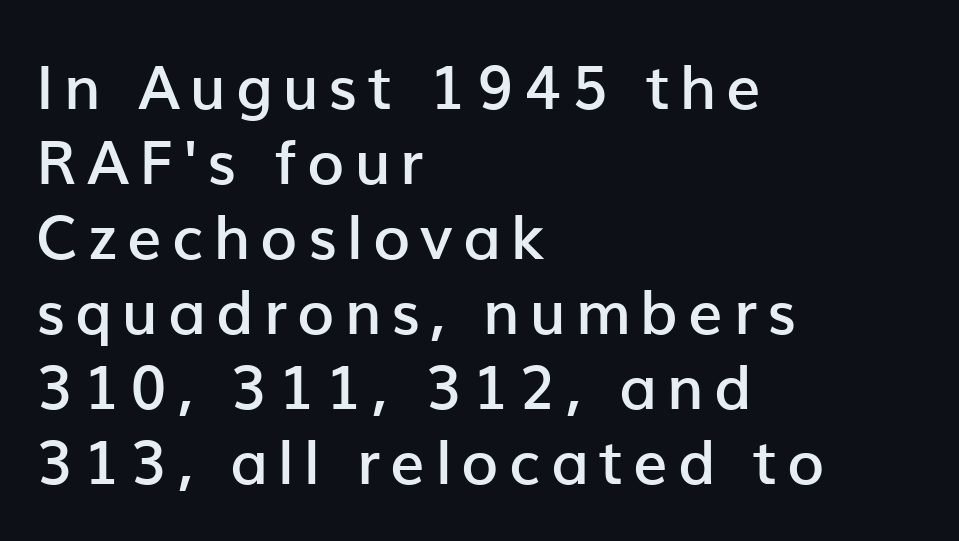
Q: Is the text bold? A: Semi-bold.
Q: Is the text italic (slanted)? A: No, it is upright.
Q: Is the typeface a serif or a sans-serif typeface? A: Sans-serif.
Q: Is the text underlined? A: No.
Q: How is the paragraph aligned? A: Left-aligned.
Q: Width (condensed, normal, or wide)? A: Normal.
Q: Stroke contrast? A: Low.
Q: x-height? A: Medium.
Q: Monospaced? A: No.
